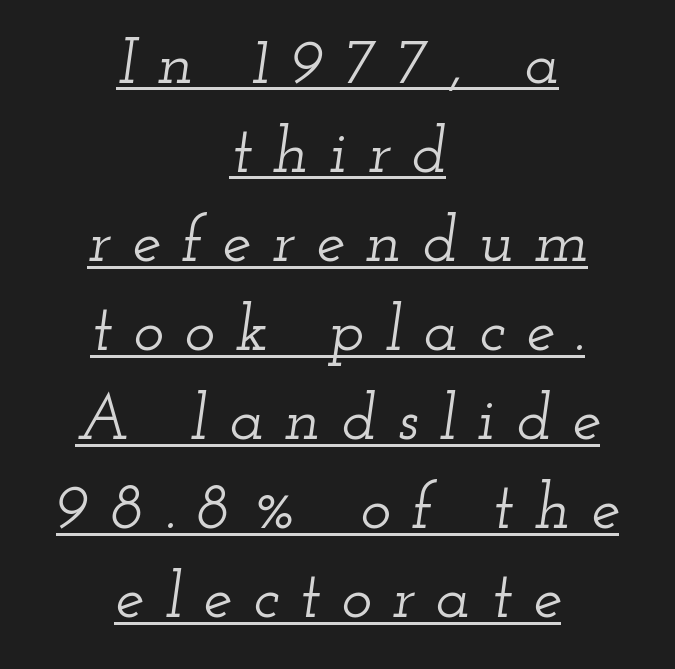
Q: Is the text italic (slanted)? A: Yes, it leans right by about 12 degrees.
Q: Is the typeface a serif or a sans-serif typeface? A: Serif.
Q: Is the text underlined? A: Yes.
Q: How is the paragraph aligned? A: Centered.
Q: Is the spacing between letters normal or unusually wide? A: Unusually wide.
Q: Is the spacing between lines tight, normal or loose? A: Normal.
Q: Width (condensed, normal, or wide)? A: Wide.
Q: Stroke contrast? A: Low.
Q: x-height? A: Small.
Q: Monospaced? A: No.
